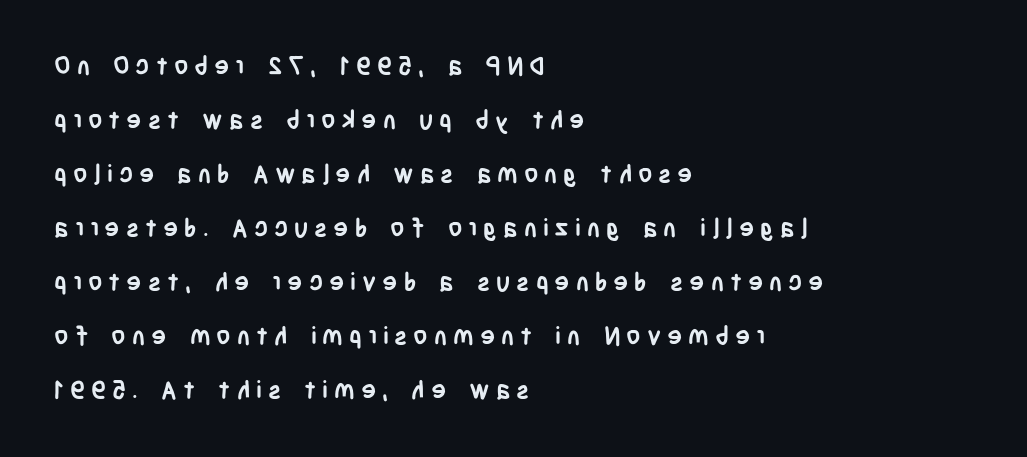
Q: Is the text bold? A: Yes.
Q: Is the text italic (slanted)? A: No, it is upright.
Q: Is the text underlined? A: No.
Q: How is the paragraph aligned? A: Left-aligned.
Q: Is the spacing between letters normal or unusually wide? A: Unusually wide.
Q: Is the spacing between lines tight, normal or loose? A: Loose.
